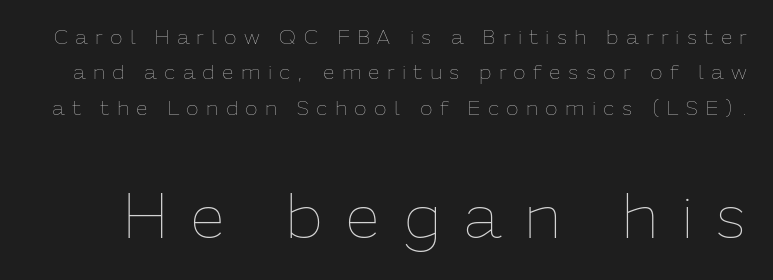
{"italic": "no", "bold": "no", "weight": "thin", "width": "normal", "stroke_contrast": "low", "x_height": "medium", "monospaced": "no", "underline": "no", "line_spacing": "normal", "line_spacing_ratio": 1.68, "letter_spacing": "wide", "letter_spacing_em": 0.34, "larger_block": "second", "size_ratio": 3.05, "glyph_px": 64}
